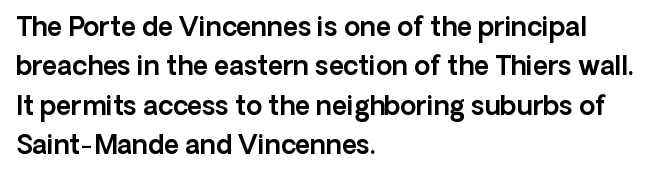
The image shows 26 px text type, upright; set left-aligned, normal line spacing (1.51x), normal letter spacing, not underlined.
